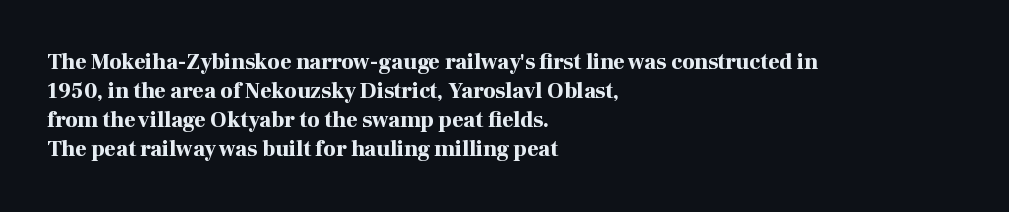
Q: Is the text bold? A: Yes.
Q: Is the text italic (slanted)? A: No, it is upright.
Q: Is the text underlined? A: No.
Q: How is the paragraph aligned? A: Left-aligned.
Q: Is the spacing between letters normal or unusually wide? A: Normal.
Q: Is the spacing between lines tight, normal or loose? A: Normal.
